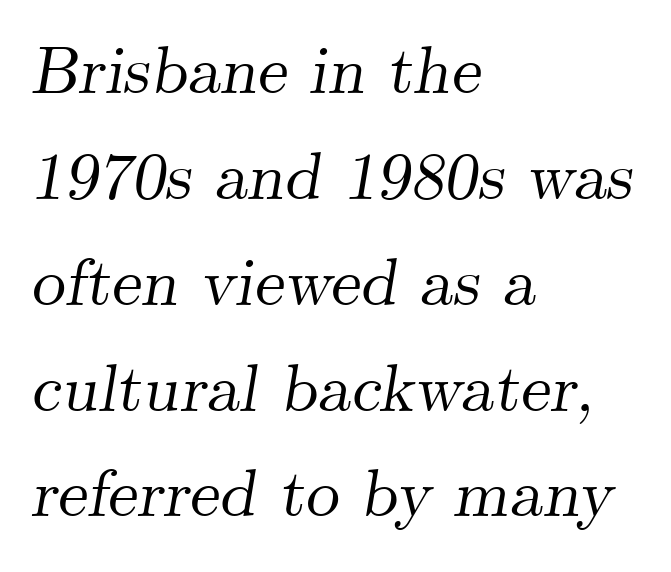
What's the leading like? Ordinary, nothing unusual. Layout note: lines flush left. Spacing between characters is what you'd get straight out of the box. This sample has the flowing, uneven cadence of proportional lettering.
